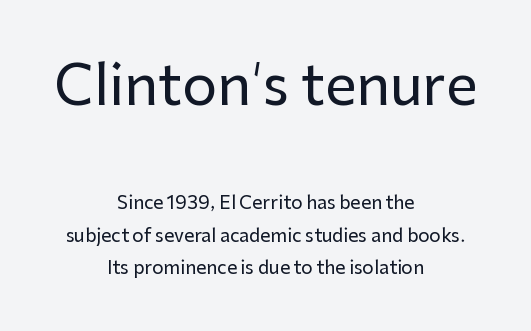
Q: Is the text italic (slanted)? A: No, it is upright.
Q: Is the typeface a serif or a sans-serif typeface? A: Sans-serif.
Q: Is the text underlined? A: No.
Q: How is the paragraph aligned? A: Centered.
Q: Is the spacing between letters normal or unusually wide? A: Normal.
Q: Which block of text is set in a larger size, the first (top) or the second (bottom)? A: The first (top) one.
Q: Width (condensed, normal, or wide)? A: Normal.
Q: Stroke contrast? A: Low.
Q: x-height? A: Medium.
Q: Monospaced? A: No.
